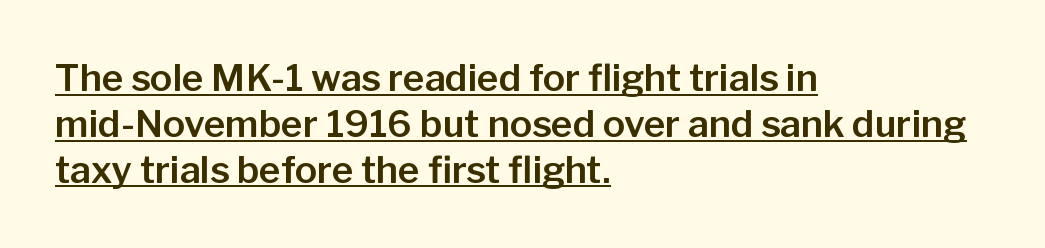
The image shows 37 px sans-serif type, upright; set left-aligned, line spacing 1.24x, normal letter spacing, underlined; low stroke contrast and a medium x-height.
